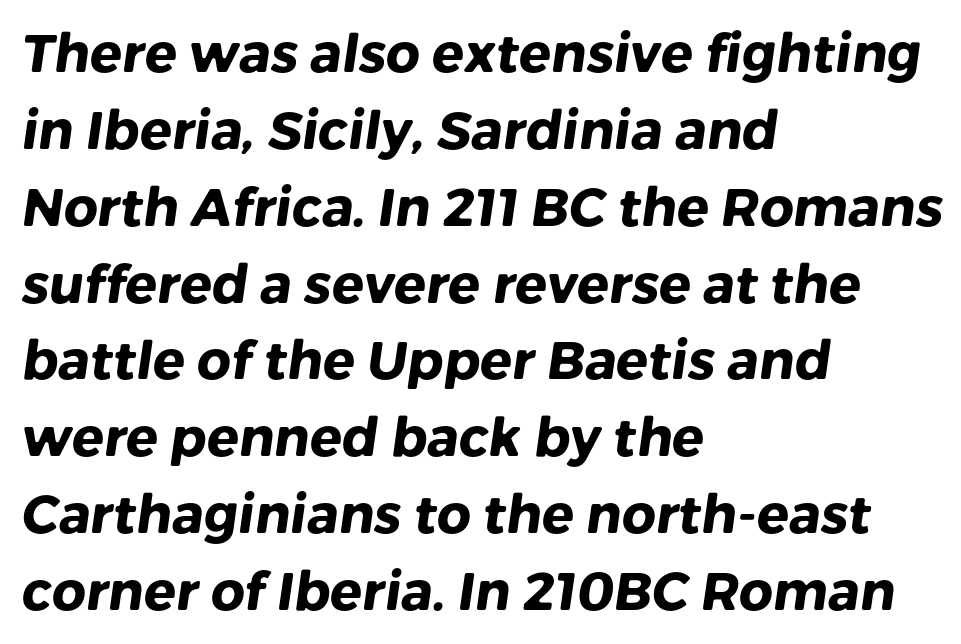
The image shows 53 px heavy sans-serif type; set left-aligned, normal line spacing (1.45x), normal letter spacing, not underlined; low stroke contrast and a medium x-height.
